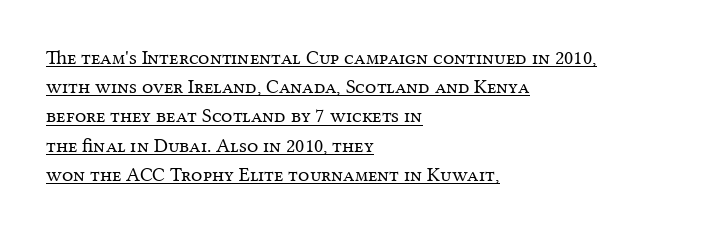
{"italic": "no", "bold": "no", "underline": "yes", "align": "left", "line_spacing": "normal", "line_spacing_ratio": 1.46, "letter_spacing": "normal", "letter_spacing_em": 0.0, "glyph_px": 20}
